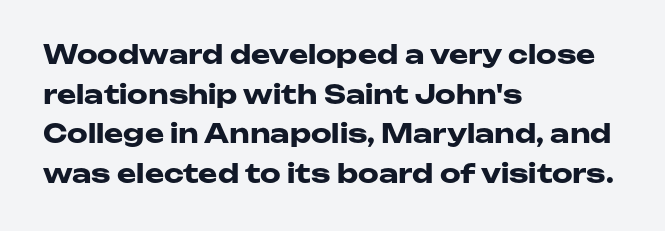
Q: Is the text bold? A: Yes.
Q: Is the text italic (slanted)? A: No, it is upright.
Q: Is the text underlined? A: No.
Q: How is the paragraph aligned? A: Left-aligned.
Q: Is the spacing between letters normal or unusually wide? A: Normal.
Q: Is the spacing between lines tight, normal or loose? A: Normal.
